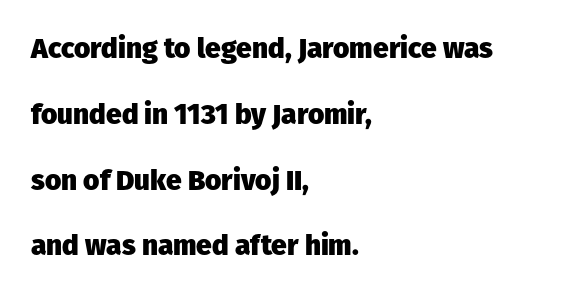
{"serif": "no", "italic": "no", "bold": "yes", "weight": "heavy", "width": "normal", "stroke_contrast": "low", "x_height": "medium", "monospaced": "no", "underline": "no", "align": "left", "line_spacing": "loose", "line_spacing_ratio": 2.35, "letter_spacing": "normal", "letter_spacing_em": 0.0, "glyph_px": 28}
